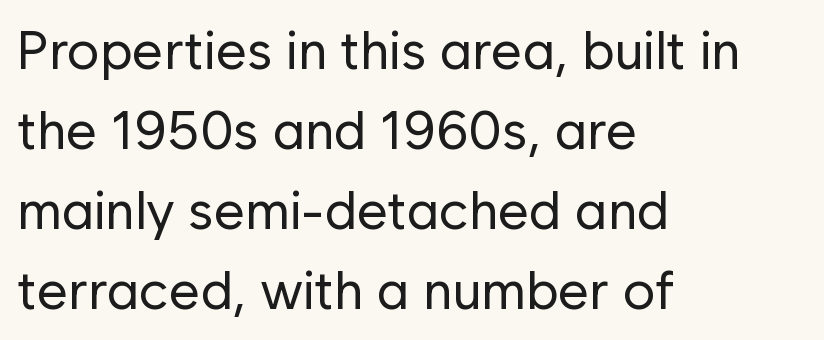
Q: Is the text bold? A: No.
Q: Is the text italic (slanted)? A: No, it is upright.
Q: Is the typeface a serif or a sans-serif typeface? A: Sans-serif.
Q: Is the text underlined? A: No.
Q: How is the paragraph aligned? A: Left-aligned.
Q: Is the spacing between letters normal or unusually wide? A: Normal.
Q: Is the spacing between lines tight, normal or loose? A: Normal.
Q: Width (condensed, normal, or wide)? A: Normal.
Q: Stroke contrast? A: Low.
Q: x-height? A: Medium.
Q: Monospaced? A: No.
